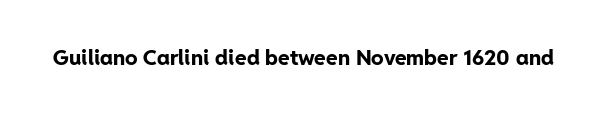
{"italic": "no", "bold": "yes", "underline": "no", "letter_spacing": "normal", "letter_spacing_em": 0.0, "glyph_px": 21}
